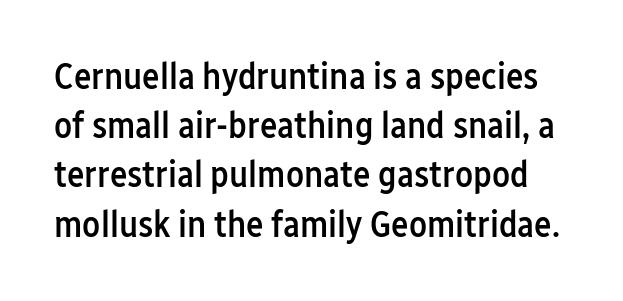
Q: Is the text bold? A: Semi-bold.
Q: Is the text italic (slanted)? A: No, it is upright.
Q: Is the typeface a serif or a sans-serif typeface? A: Sans-serif.
Q: Is the text underlined? A: No.
Q: Is the spacing between letters normal or unusually wide? A: Normal.
Q: Is the spacing between lines tight, normal or loose? A: Normal.
Q: Width (condensed, normal, or wide)? A: Condensed.
Q: Stroke contrast? A: Low.
Q: x-height? A: Medium.
Q: Monospaced? A: No.
